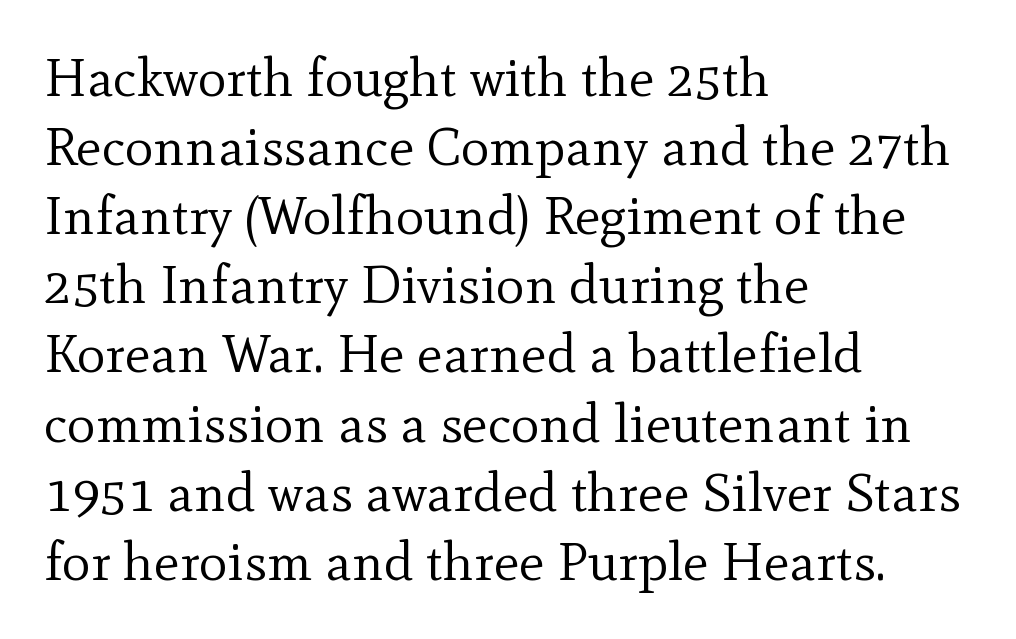
The image shows 54 px regular-weight serif type, upright; set left-aligned, normal line spacing (1.28x), normal letter spacing, not underlined; a small x-height.
